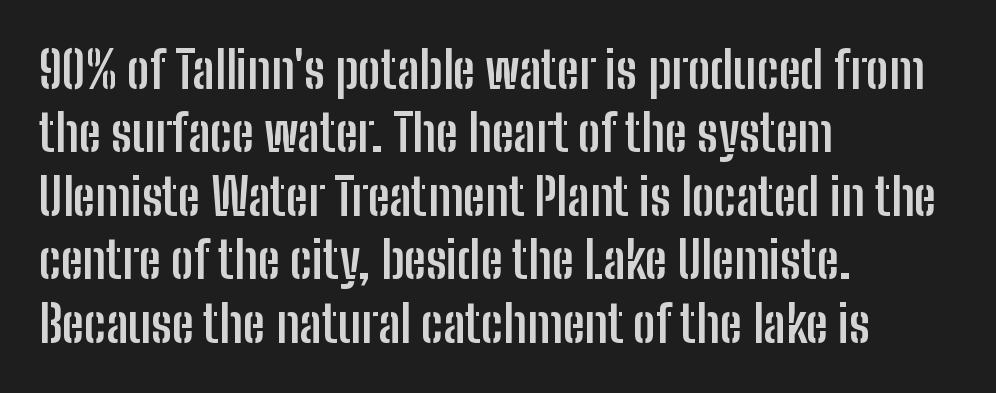
The image shows 50 px semibold, condensed sans-serif type, upright; set left-aligned, normal line spacing (1.27x), normal letter spacing, not underlined; low stroke contrast and a medium x-height.
